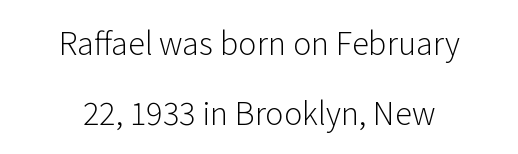
Q: Is the text bold? A: No.
Q: Is the text italic (slanted)? A: No, it is upright.
Q: Is the typeface a serif or a sans-serif typeface? A: Sans-serif.
Q: Is the text underlined? A: No.
Q: How is the paragraph aligned? A: Centered.
Q: Is the spacing between letters normal or unusually wide? A: Normal.
Q: Is the spacing between lines tight, normal or loose? A: Loose.
Q: Width (condensed, normal, or wide)? A: Normal.
Q: Stroke contrast? A: Low.
Q: x-height? A: Medium.
Q: Monospaced? A: No.
